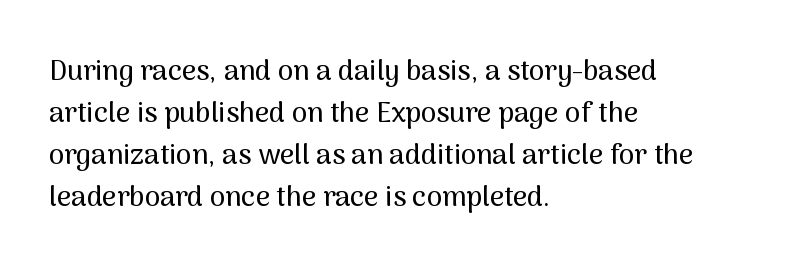
Q: Is the text italic (slanted)? A: No, it is upright.
Q: Is the typeface a serif or a sans-serif typeface? A: Sans-serif.
Q: Is the text underlined? A: No.
Q: How is the paragraph aligned? A: Left-aligned.
Q: Is the spacing between letters normal or unusually wide? A: Normal.
Q: Is the spacing between lines tight, normal or loose? A: Normal.
Q: Width (condensed, normal, or wide)? A: Normal.
Q: Stroke contrast? A: Medium.
Q: x-height? A: Medium.
Q: Monospaced? A: No.
